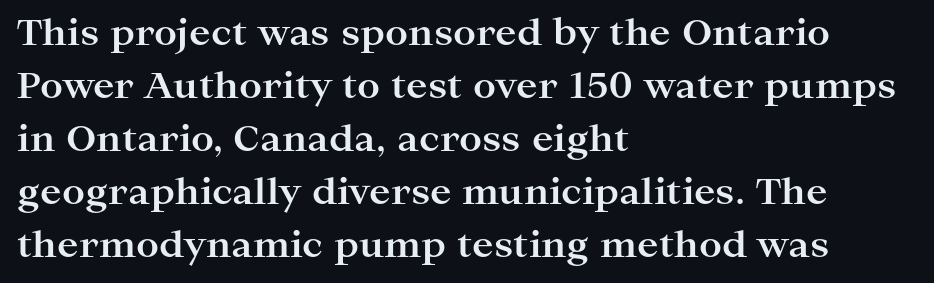
{"serif": "yes", "italic": "no", "bold": "yes", "weight": "bold", "width": "wide", "stroke_contrast": "high", "x_height": "medium", "monospaced": "no", "underline": "no", "align": "left", "line_spacing": "normal", "line_spacing_ratio": 1.47, "letter_spacing": "normal", "letter_spacing_em": 0.0, "glyph_px": 36}
